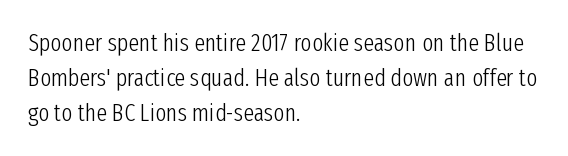
The image shows 24 px text type, upright; set left-aligned, normal line spacing (1.45x), normal letter spacing, not underlined.
